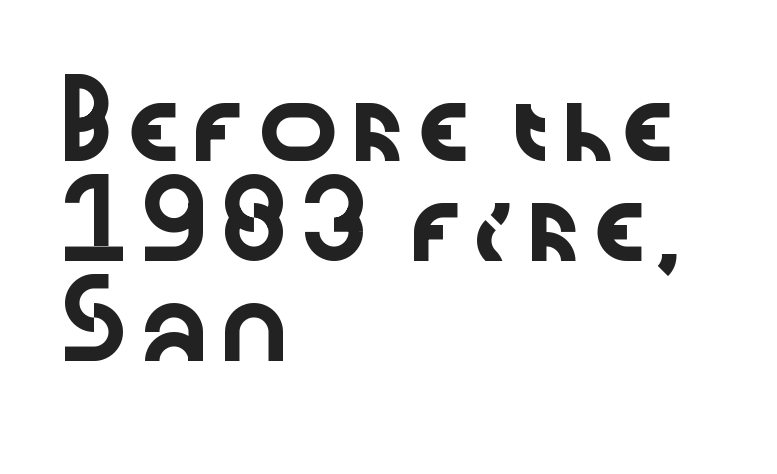
This rendering employs a face without finishing strokes, i.e., a sans-serif. The gap between lines stays unmarked. The passage shown is typed in a proportional face where columns would drift. Spacing between characters is what you'd get straight out of the box. This sample is left-justified, so line endings fall wherever the words run out. Rendered with straight, roman letterforms.
